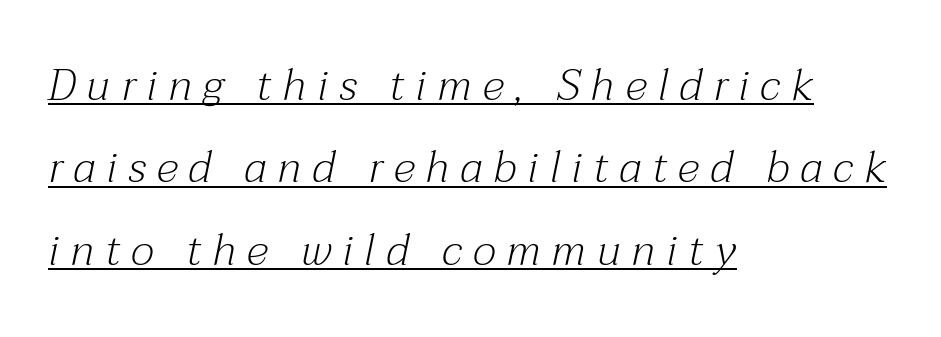
Q: Is the text bold? A: No.
Q: Is the text italic (slanted)? A: Yes, it leans right by about 12 degrees.
Q: Is the typeface a serif or a sans-serif typeface? A: Serif.
Q: Is the text underlined? A: Yes.
Q: How is the paragraph aligned? A: Left-aligned.
Q: Is the spacing between letters normal or unusually wide? A: Unusually wide.
Q: Width (condensed, normal, or wide)? A: Normal.
Q: Stroke contrast? A: Medium.
Q: x-height? A: Medium.
Q: Monospaced? A: No.
